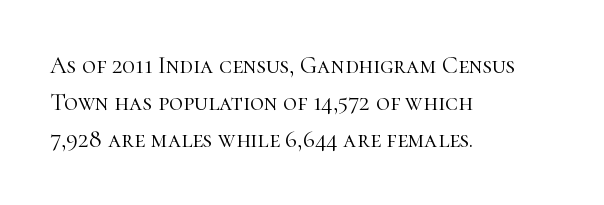
{"italic": "no", "bold": "no", "underline": "no", "align": "left", "line_spacing": "normal", "line_spacing_ratio": 1.55, "letter_spacing": "normal", "letter_spacing_em": 0.0, "glyph_px": 24}
